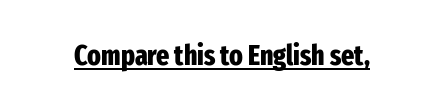
Compared with typical body copy, the letter spacing here is the same. Every letter is thick-stroked: bold, no question. Decoration check: the copy is underlined. Here the designer chose a conventional face with non-uniform glyph widths.
